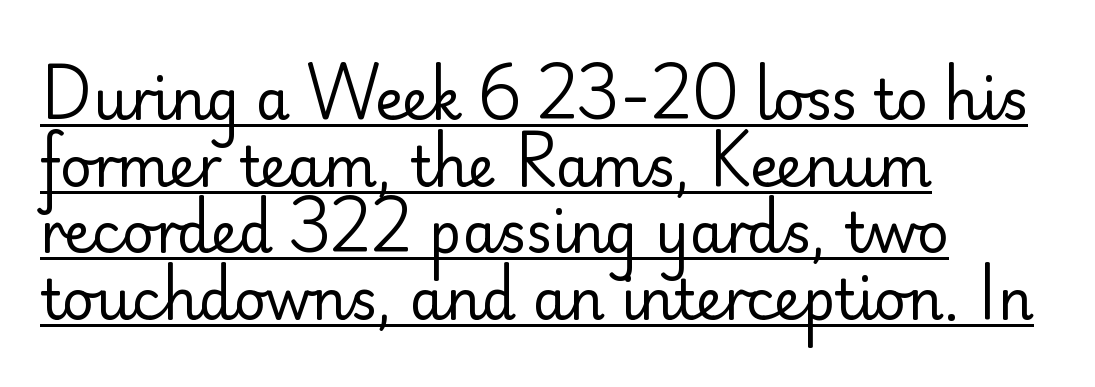
The image shows 55 px regular-weight sans-serif type, upright; set left-aligned, line spacing 1.21x, normal letter spacing, underlined; low stroke contrast and a small x-height.
